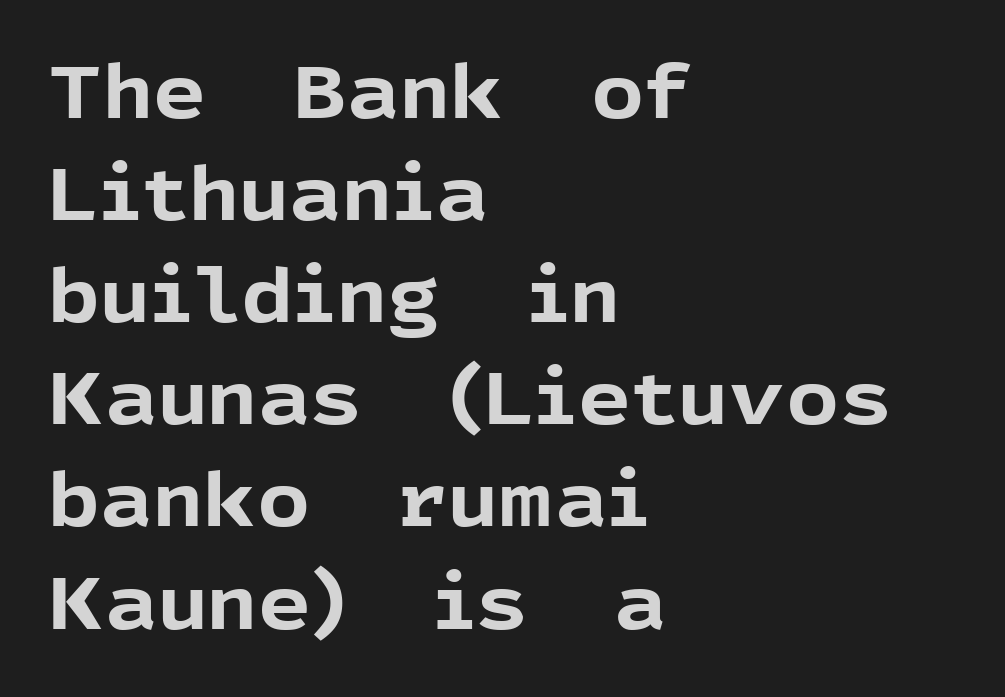
Line beginnings align vertically; line endings do not. Do the letters lean? They stand straight. Honestly, the row spacing looks completely unremarkable. There is no visible air inserted between adjacent glyphs.
